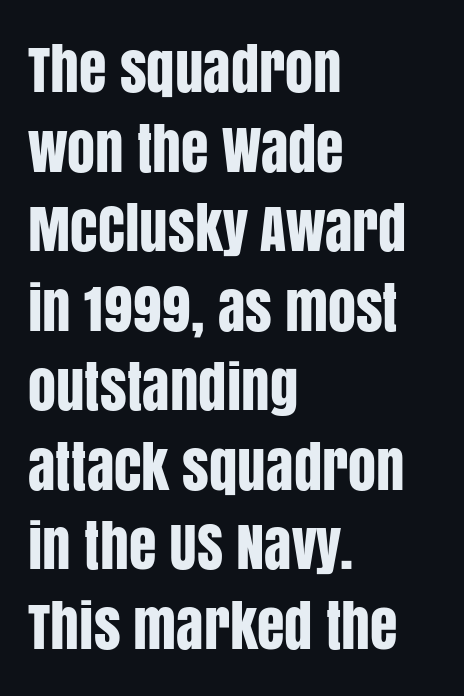
Q: Is the text italic (slanted)? A: No, it is upright.
Q: Is the typeface a serif or a sans-serif typeface? A: Sans-serif.
Q: Is the text underlined? A: No.
Q: How is the paragraph aligned? A: Left-aligned.
Q: Is the spacing between letters normal or unusually wide? A: Normal.
Q: Is the spacing between lines tight, normal or loose? A: Normal.
Q: Width (condensed, normal, or wide)? A: Condensed.
Q: Stroke contrast? A: Low.
Q: x-height? A: Large.
Q: Monospaced? A: No.
